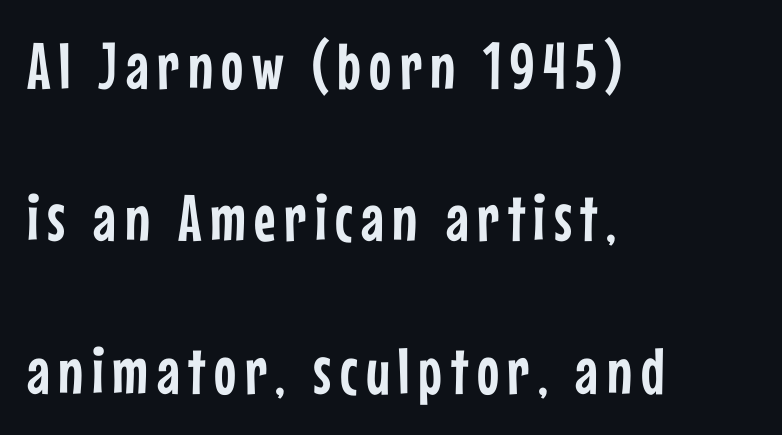
The image shows 66 px condensed sans-serif type, upright; set left-aligned, loose line spacing (2.31x), not underlined; low stroke contrast and a medium x-height.
